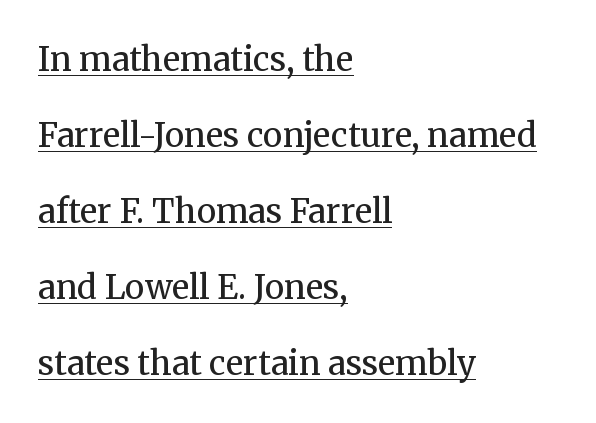
Q: Is the text bold? A: No.
Q: Is the text italic (slanted)? A: No, it is upright.
Q: Is the typeface a serif or a sans-serif typeface? A: Serif.
Q: Is the text underlined? A: Yes.
Q: How is the paragraph aligned? A: Left-aligned.
Q: Is the spacing between letters normal or unusually wide? A: Normal.
Q: Is the spacing between lines tight, normal or loose? A: Loose.
Q: Width (condensed, normal, or wide)? A: Normal.
Q: Stroke contrast? A: Medium.
Q: x-height? A: Medium.
Q: Monospaced? A: No.
